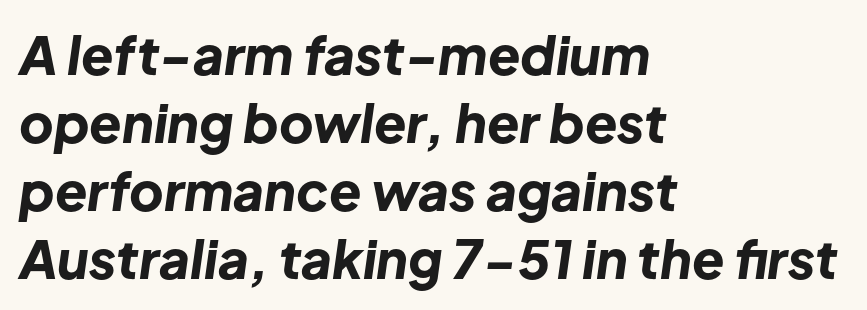
The passage shown is emphatically bold. Check under the words: just untouched page. Caption: multi-line text, flush left, ragged right. Proportional: the letters do not fall into vertical columns. Between one letter and the next there's only the usual sliver of space. Rendered with sloped, italic letterforms.
